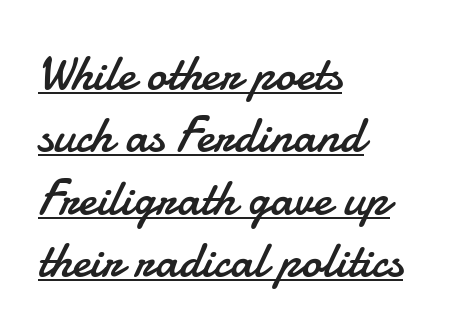
Tracking value appears to be zero — textbook default spacing. Every row of glyphs begins at an identical x-position on the left. The space between consecutive lines is moderate. This sample has the flowing, uneven cadence of proportional lettering.
